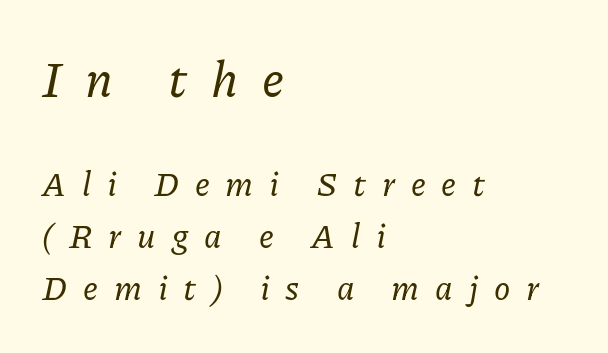
Q: Is the text italic (slanted)? A: Yes, it leans right by about 11 degrees.
Q: Is the typeface a serif or a sans-serif typeface? A: Serif.
Q: Is the text underlined? A: No.
Q: How is the paragraph aligned? A: Left-aligned.
Q: Is the spacing between letters normal or unusually wide? A: Unusually wide.
Q: Is the spacing between lines tight, normal or loose? A: Normal.
Q: Which block of text is set in a larger size, the first (top) or the second (bottom)? A: The first (top) one.
Q: Width (condensed, normal, or wide)? A: Normal.
Q: Stroke contrast? A: Low.
Q: x-height? A: Medium.
Q: Monospaced? A: No.
